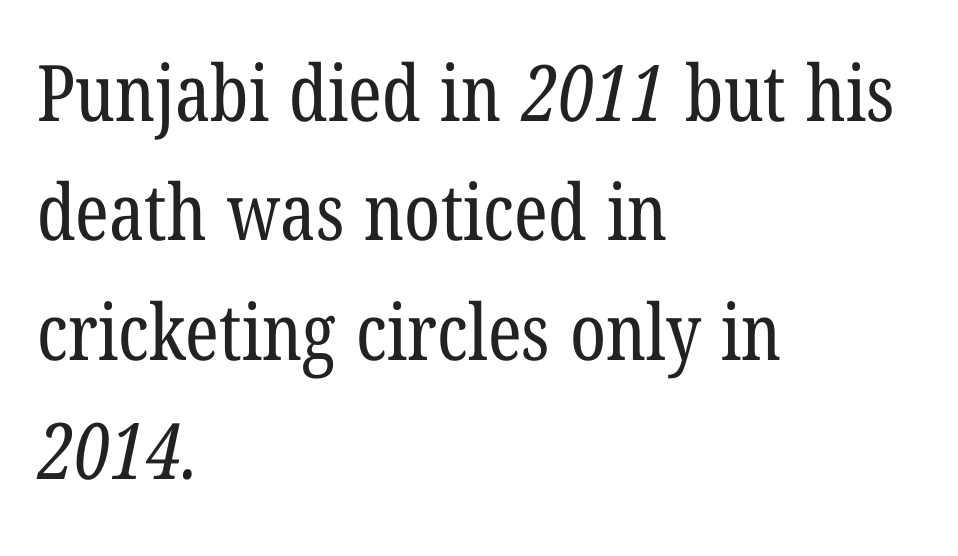
Q: Is the text bold? A: No.
Q: Is the typeface a serif or a sans-serif typeface? A: Serif.
Q: Is the text underlined? A: No.
Q: How is the paragraph aligned? A: Left-aligned.
Q: Is the spacing between letters normal or unusually wide? A: Normal.
Q: Is the spacing between lines tight, normal or loose? A: Normal.
Q: Width (condensed, normal, or wide)? A: Condensed.
Q: Stroke contrast? A: Low.
Q: x-height? A: Medium.
Q: Monospaced? A: No.
